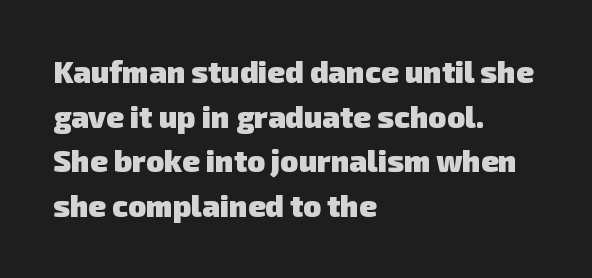
How heavy is the stroke? Heavy — this is a bold. Font category for this specimen: sans-serif. Honestly, the letter spacing is just normal — you wouldn't notice it. Each new line begins a customary step beneath the previous one. Note the varied advance widths — an 'i' is clearly narrower than an 'm'.
